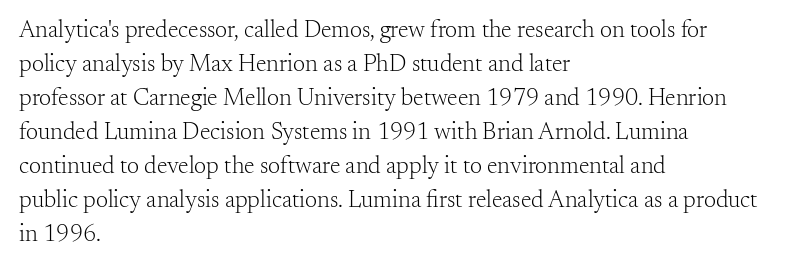
The image shows 24 px text type, upright; set left-aligned, normal line spacing (1.42x), normal letter spacing, not underlined.
